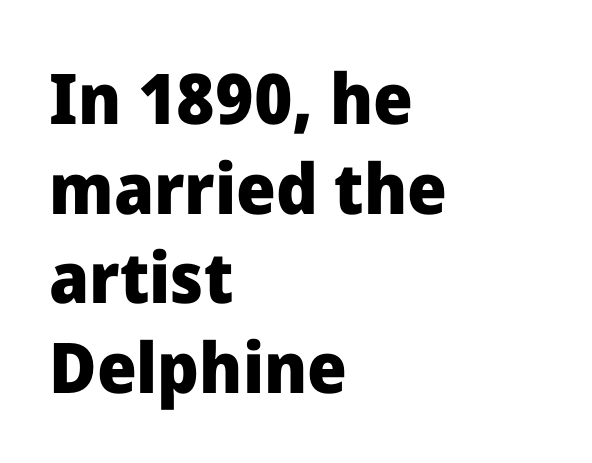
{"serif": "no", "italic": "no", "bold": "yes", "weight": "heavy", "width": "normal", "stroke_contrast": "low", "x_height": "medium", "monospaced": "no", "underline": "no", "align": "left", "line_spacing": "normal", "line_spacing_ratio": 1.28, "letter_spacing": "normal", "letter_spacing_em": 0.0, "glyph_px": 70}
